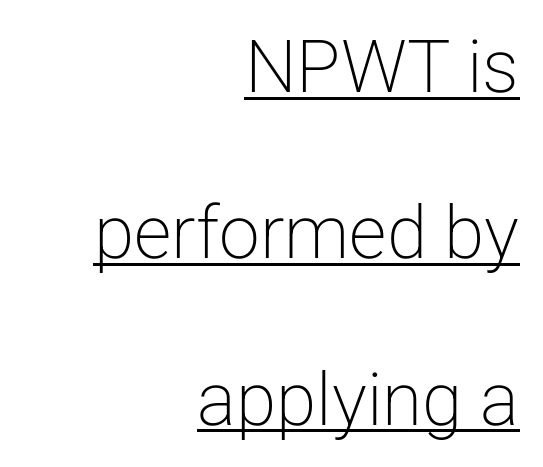
Quick note: underline on. The letters carry no serifs — their stems end cleanly without finishing strokes. Posture: straight, roman, zero tilt. This block would shrink considerably if given ordinary leading; it's expanded now.
